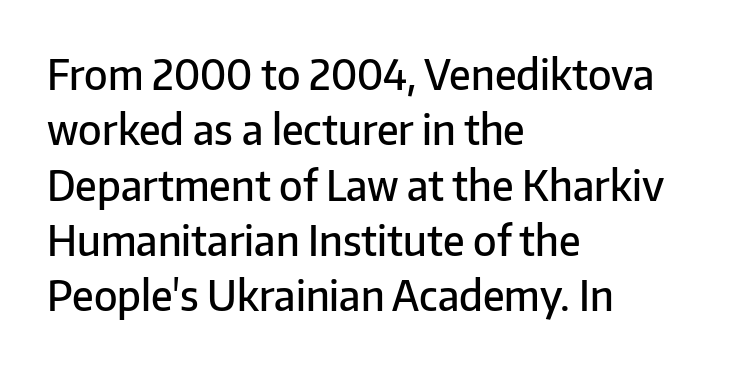
The image shows 41 px semibold sans-serif type, upright; set left-aligned, normal line spacing (1.35x), normal letter spacing, not underlined; low stroke contrast and a medium x-height.
